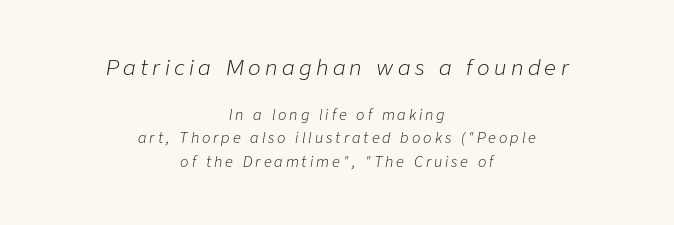
The image shows 21 px text type, italic (leaning right); set centered, normal line spacing (1.67x), unusually wide letter spacing (+0.21 em), not underlined; the first (top) block is 1.5x larger.
